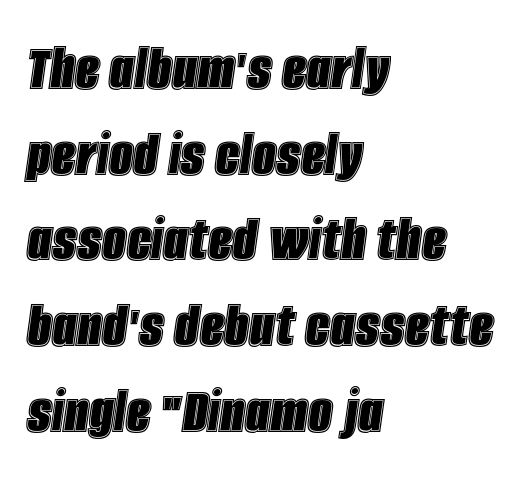
The image shows 68 px condensed type, italic (leaning right); set left-aligned, normal line spacing (1.26x), normal letter spacing, not underlined; a large x-height.
